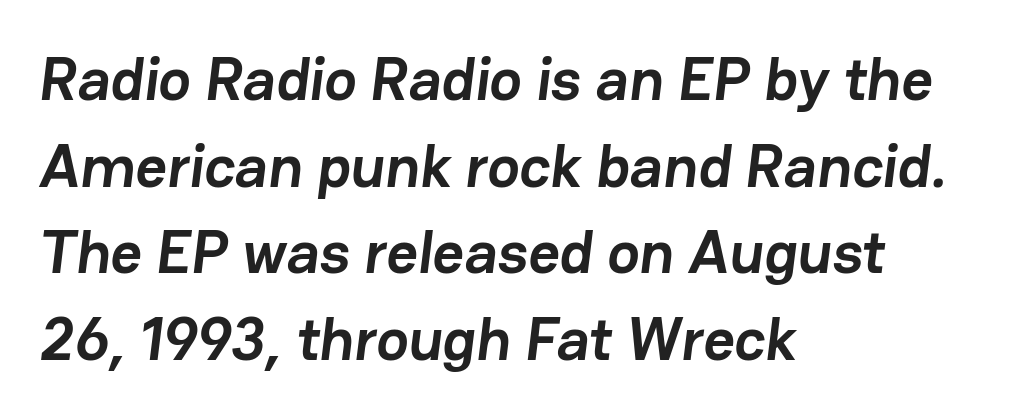
Q: Is the text bold? A: Yes.
Q: Is the typeface a serif or a sans-serif typeface? A: Sans-serif.
Q: Is the text underlined? A: No.
Q: How is the paragraph aligned? A: Left-aligned.
Q: Is the spacing between letters normal or unusually wide? A: Normal.
Q: Is the spacing between lines tight, normal or loose? A: Normal.
Q: Width (condensed, normal, or wide)? A: Normal.
Q: Stroke contrast? A: Low.
Q: x-height? A: Medium.
Q: Monospaced? A: No.
